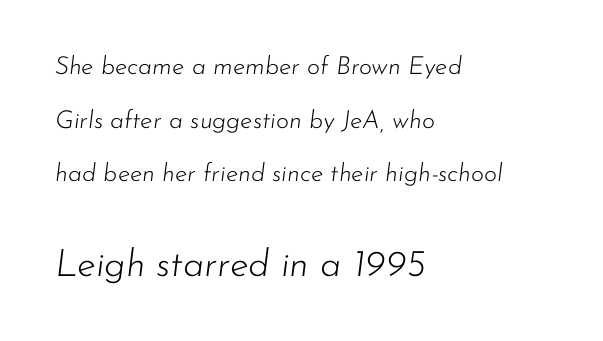
{"italic": "yes", "lean": "right", "slant_degrees": 7, "bold": "no", "weight": "light", "width": "normal", "stroke_contrast": "low", "x_height": "small", "monospaced": "no", "underline": "no", "align": "left", "line_spacing": "loose", "line_spacing_ratio": 2.15, "letter_spacing": "normal", "letter_spacing_em": 0.0, "larger_block": "second", "size_ratio": 1.52, "glyph_px": 38}
